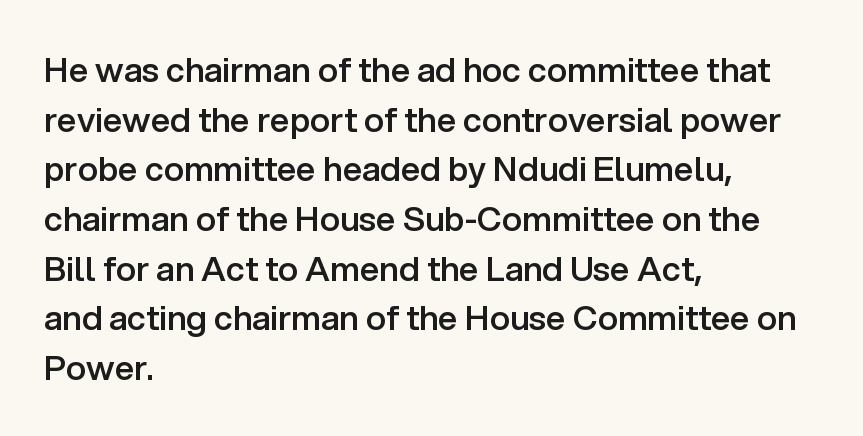
Q: Is the text bold? A: Semi-bold.
Q: Is the text italic (slanted)? A: No, it is upright.
Q: Is the typeface a serif or a sans-serif typeface? A: Sans-serif.
Q: Is the text underlined? A: No.
Q: How is the paragraph aligned? A: Left-aligned.
Q: Is the spacing between letters normal or unusually wide? A: Normal.
Q: Is the spacing between lines tight, normal or loose? A: Normal.
Q: Width (condensed, normal, or wide)? A: Normal.
Q: Stroke contrast? A: Low.
Q: x-height? A: Medium.
Q: Monospaced? A: No.
